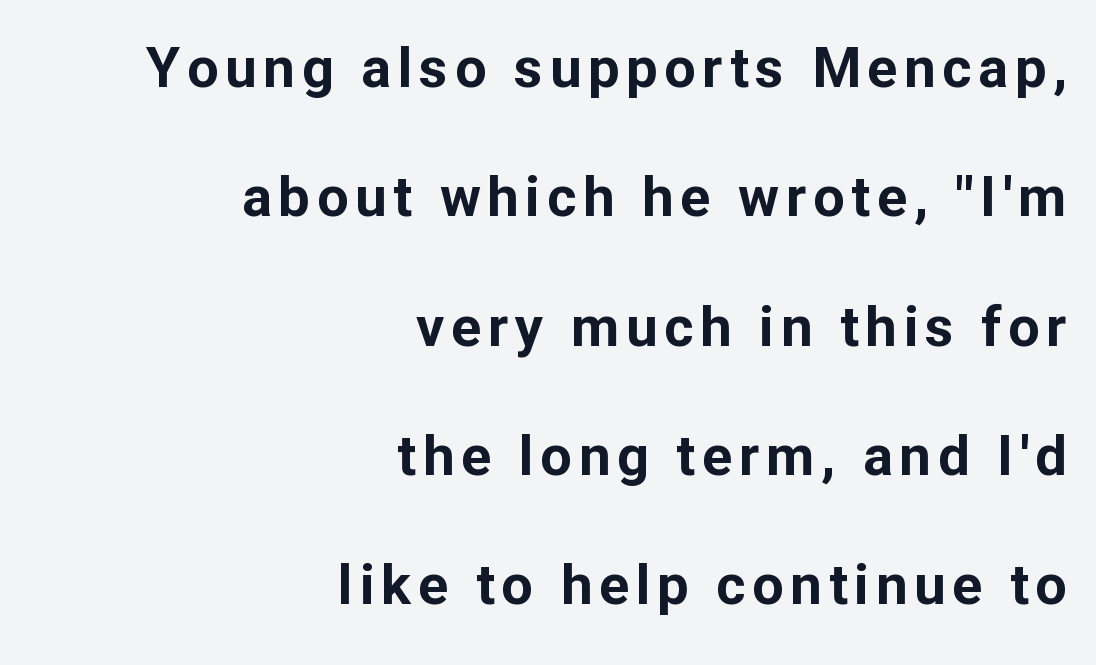
The image shows 56 px bold sans-serif type, upright; set right-aligned, loose line spacing (2.31x), not underlined; low stroke contrast and a medium x-height.
